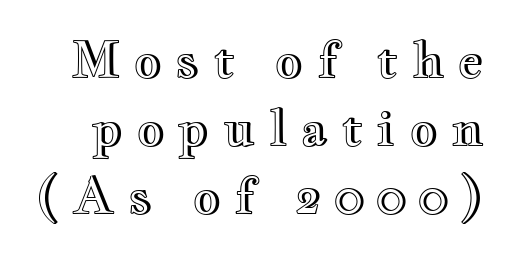
The tracking jumps out immediately: characters are airy and widely separated. Ascenders rise straight up at ninety degrees. Vertically, the passage feels balanced, rows spaced as you'd expect. Bare-footed words on every line. These lines are rendered in a variable-pitch font.
